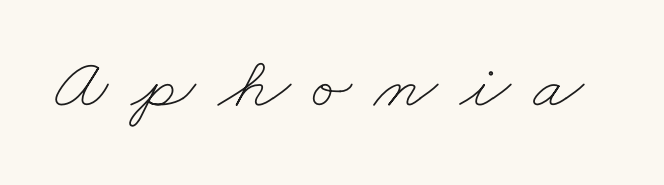
{"bold": "no", "weight": "thin", "width": "wide", "stroke_contrast": "low", "x_height": "small", "monospaced": "no", "underline": "no", "letter_spacing": "wide", "letter_spacing_em": 0.3, "glyph_px": 74}
